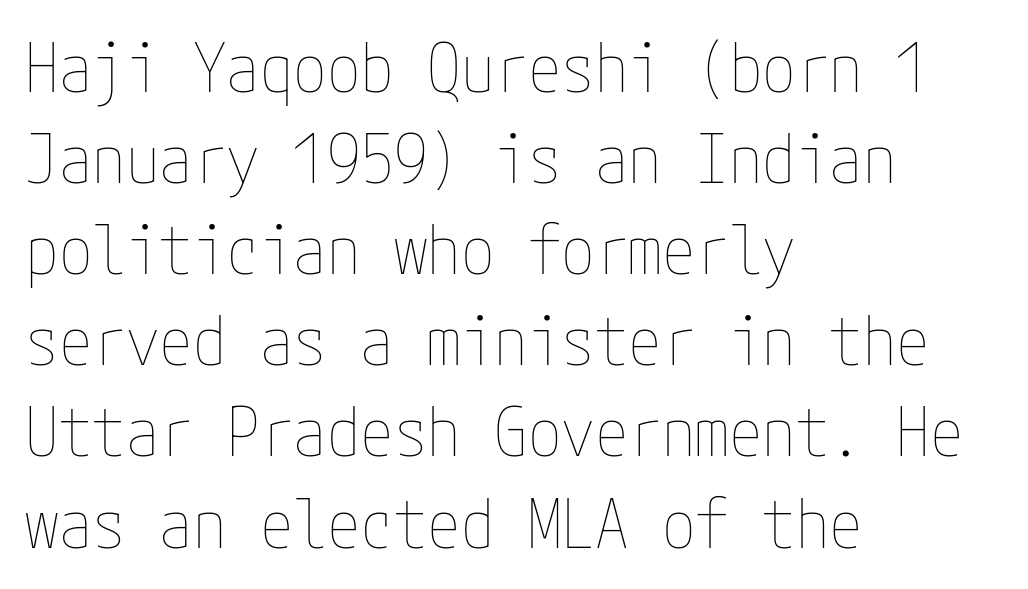
{"italic": "no", "bold": "no", "weight": "thin", "width": "condensed", "stroke_contrast": "low", "x_height": "medium", "underline": "no", "align": "left", "line_spacing": "normal", "line_spacing_ratio": 1.36, "letter_spacing": "normal", "letter_spacing_em": 0.0, "glyph_px": 67}
